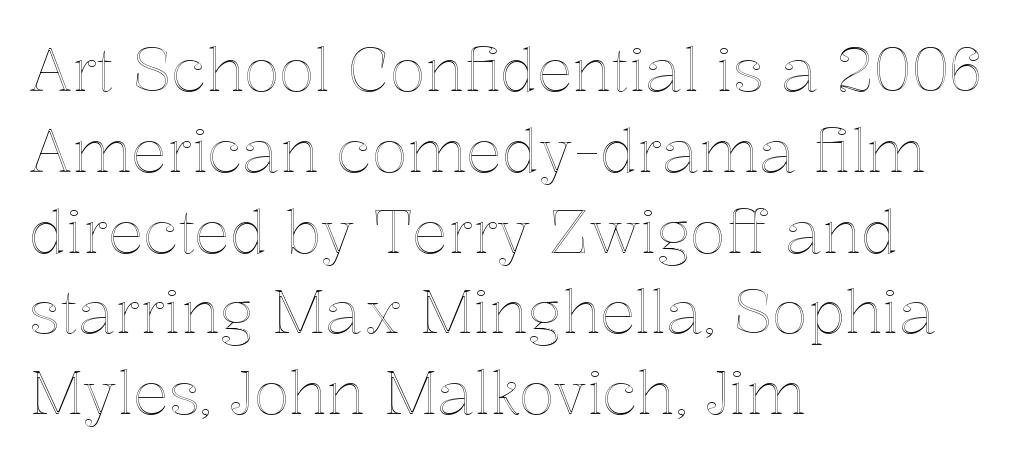
The rendering uses a moderate line-height, typical for paragraphs. Italic? Not at all — the glyphs are vertical. How are the letters spaced? Ordinarily, with no added tracking. These lines stack with their left ends in a neat column. Do the characters align in a grid? No, the font is proportional. Unmarked baselines from the first word to the last.
